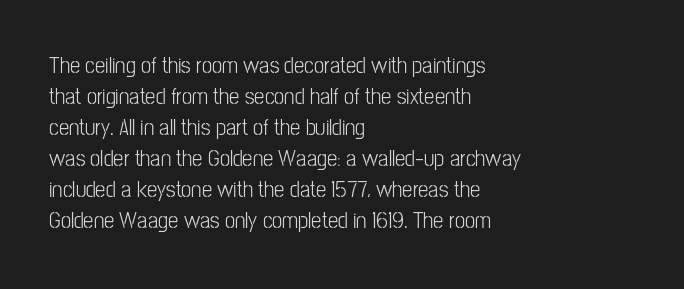
The image shows 23 px text type, upright; set left-aligned, normal line spacing (1.35x), normal letter spacing, not underlined.
